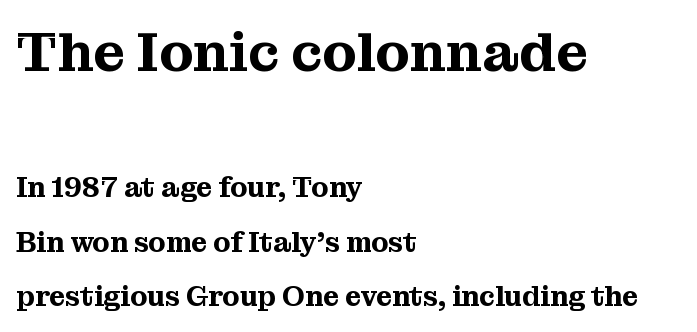
Nope, not italic — everything's standing straight. This rendering leaves character spacing at its baseline value. Two sizes are in play, and the larger belongs to the first block. The gap between lines stays unmarked. Do the characters align in a grid? No, the font is proportional.
